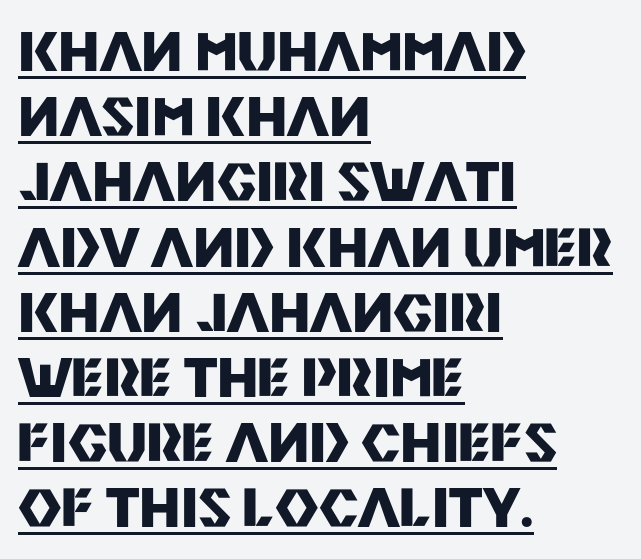
Q: Is the text bold? A: Yes.
Q: Is the text italic (slanted)? A: No, it is upright.
Q: Is the typeface a serif or a sans-serif typeface? A: Sans-serif.
Q: Is the text underlined? A: Yes.
Q: How is the paragraph aligned? A: Left-aligned.
Q: Is the spacing between letters normal or unusually wide? A: Normal.
Q: Width (condensed, normal, or wide)? A: Normal.
Q: Stroke contrast? A: Medium.
Q: x-height? A: Large.
Q: Monospaced? A: No.
